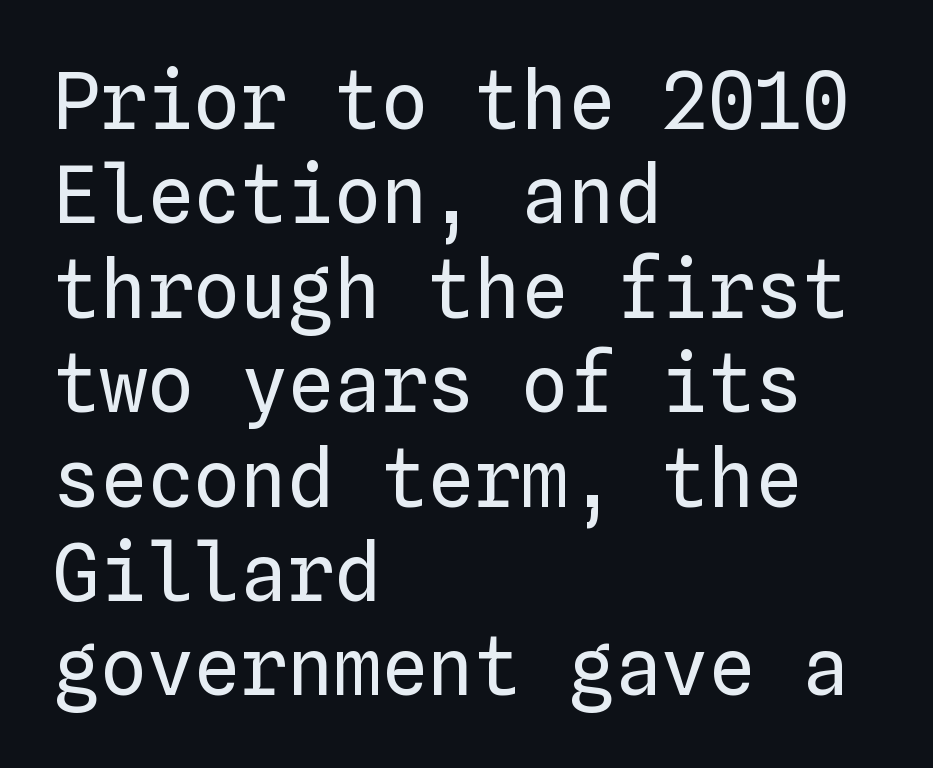
The image shows 78 px regular-weight type, upright, monospaced; set left-aligned, line spacing 1.21x, normal letter spacing, not underlined; low stroke contrast and a medium x-height.
